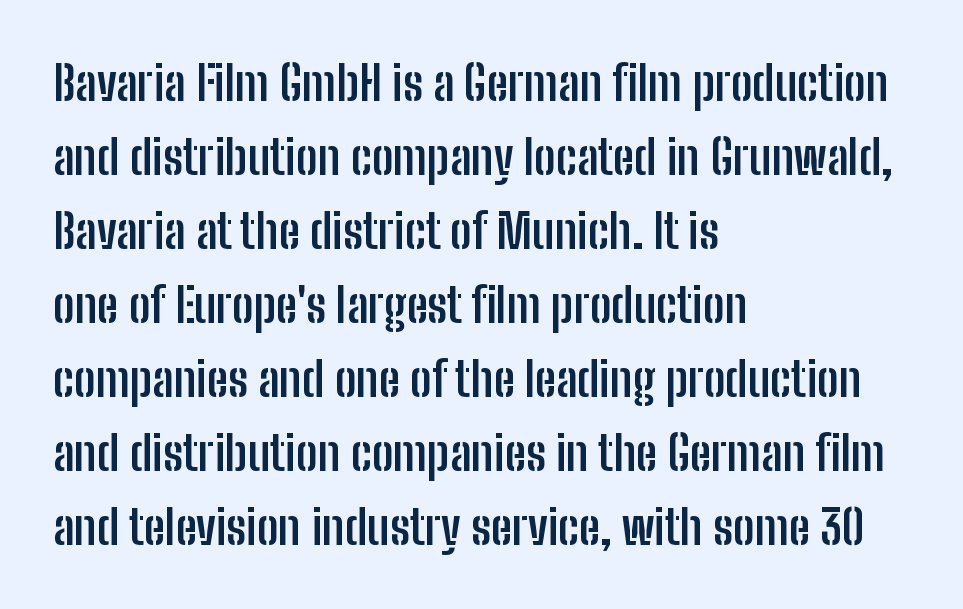
How heavy is the stroke? Heavy — this is a bold. What's the leading like? Ordinary, nothing unusual. All the whitespace from short lines collects on the right. Honestly, the letter spacing is just normal — you wouldn't notice it.
